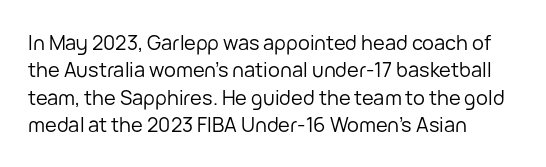
{"italic": "no", "bold": "no", "underline": "no", "align": "left", "line_spacing": "normal", "line_spacing_ratio": 1.37, "letter_spacing": "normal", "letter_spacing_em": 0.0, "glyph_px": 20}
